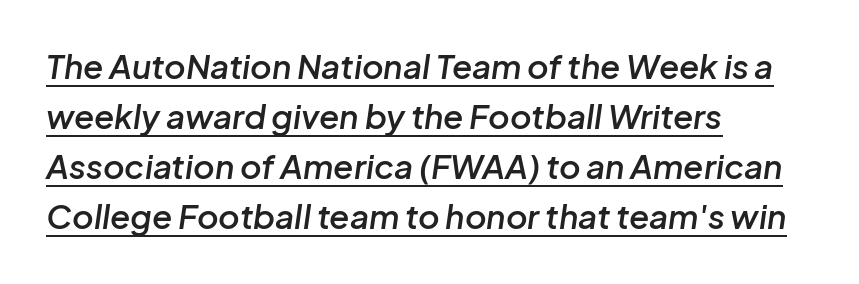
Q: Is the text bold? A: Semi-bold.
Q: Is the text italic (slanted)? A: Yes, it leans right by about 8 degrees.
Q: Is the text underlined? A: Yes.
Q: How is the paragraph aligned? A: Left-aligned.
Q: Is the spacing between letters normal or unusually wide? A: Normal.
Q: Is the spacing between lines tight, normal or loose? A: Normal.
Q: Width (condensed, normal, or wide)? A: Normal.
Q: Stroke contrast? A: Low.
Q: x-height? A: Medium.
Q: Monospaced? A: No.
